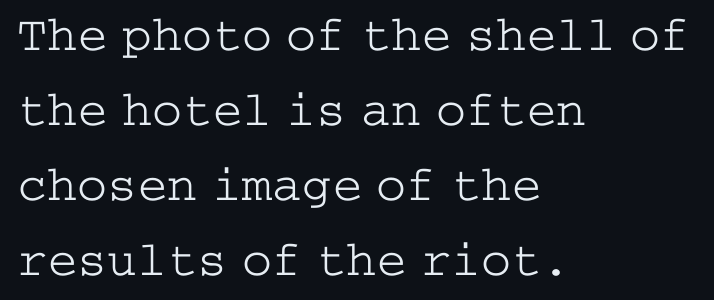
The image shows 50 px light, wide serif type, upright; set left-aligned, normal line spacing (1.5x), normal letter spacing, not underlined; low stroke contrast and a medium x-height.
